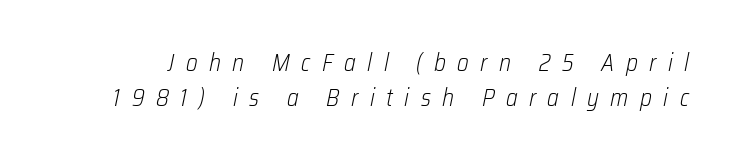
{"italic": "yes", "lean": "right", "slant_degrees": 12, "bold": "no", "underline": "no", "line_spacing": "normal", "line_spacing_ratio": 1.44, "letter_spacing": "wide", "letter_spacing_em": 0.48, "glyph_px": 24}
